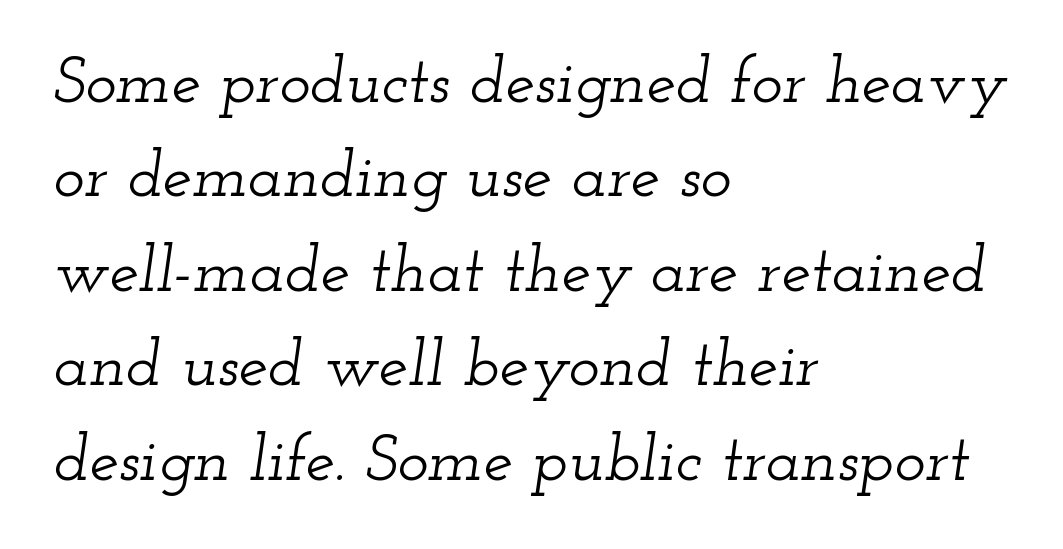
The image shows 66 px wide serif type, italic (leaning right); set left-aligned, normal line spacing (1.43x), normal letter spacing, not underlined; low stroke contrast and a small x-height.
